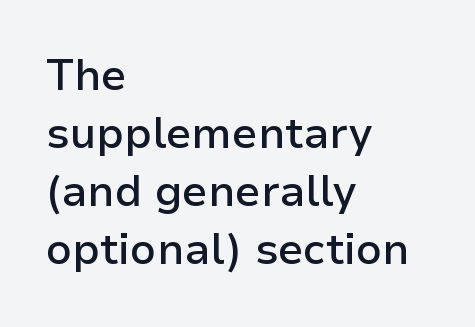
The image shows 43 px semibold sans-serif type, upright; set left-aligned, normal line spacing (1.35x), normal letter spacing, not underlined; low stroke contrast and a medium x-height.
